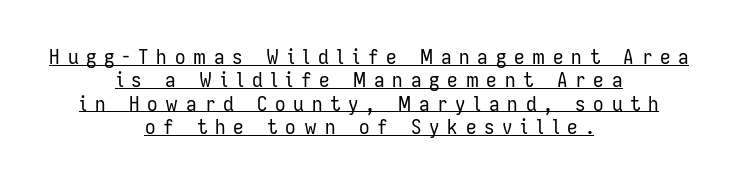
Q: Is the text bold? A: No.
Q: Is the text italic (slanted)? A: No, it is upright.
Q: Is the text underlined? A: Yes.
Q: How is the paragraph aligned? A: Centered.
Q: Is the spacing between letters normal or unusually wide? A: Unusually wide.
Q: Is the spacing between lines tight, normal or loose? A: Tight.
